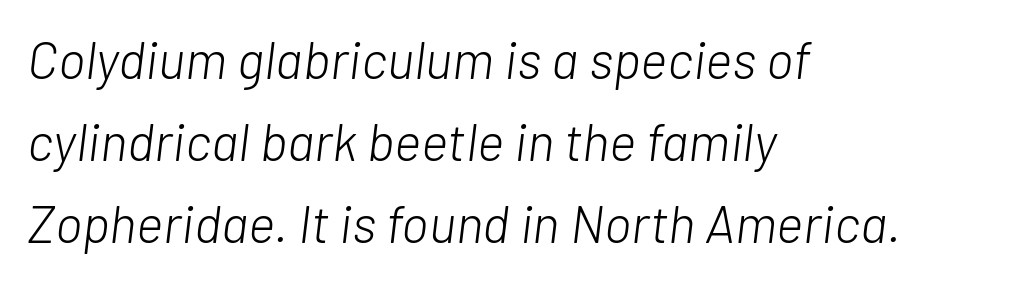
Q: Is the text bold? A: No.
Q: Is the text italic (slanted)? A: Yes, it leans right by about 7 degrees.
Q: Is the text underlined? A: No.
Q: How is the paragraph aligned? A: Left-aligned.
Q: Is the spacing between letters normal or unusually wide? A: Normal.
Q: Is the spacing between lines tight, normal or loose? A: Normal.
Q: Width (condensed, normal, or wide)? A: Normal.
Q: Stroke contrast? A: Low.
Q: x-height? A: Medium.
Q: Monospaced? A: No.
